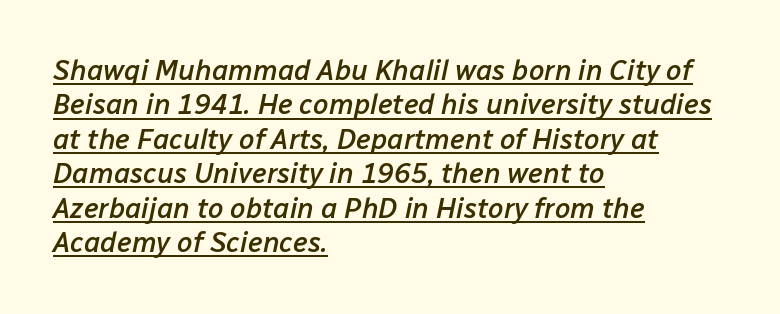
Spacing verdict: proportional, widths tailored to each character. Inter-character spacing is left at the font's built-in metrics. Beneath each row of characters lies a ruled line. Compared with a centered layout, this one pins lines to the left instead. I'd describe the lettering as semibold — firm but not a full bold.
